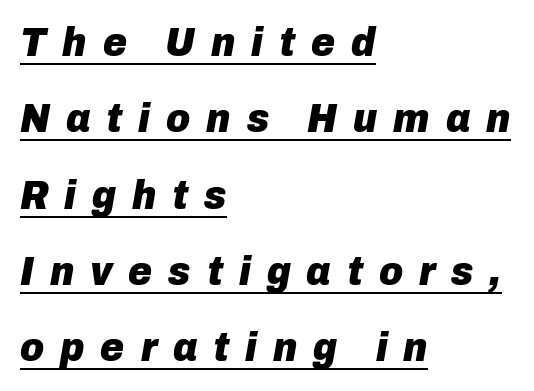
{"italic": "yes", "lean": "right", "slant_degrees": 10, "bold": "yes", "weight": "heavy", "width": "normal", "stroke_contrast": "low", "x_height": "medium", "monospaced": "no", "underline": "yes", "align": "left", "line_spacing_ratio": 1.86, "letter_spacing": "wide", "letter_spacing_em": 0.39, "glyph_px": 41}
